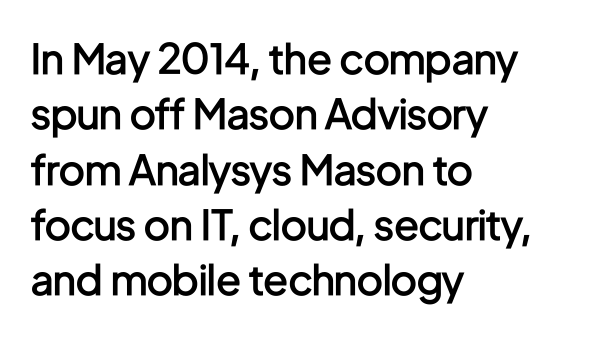
Unlike italic type, these characters show no tilt at all. Nothing unusual about the tracking: characters are spaced as the font intends. The rendering shows plain stroke endings on the letterforms — a sans-serif design. Weight: semibold (demi).
